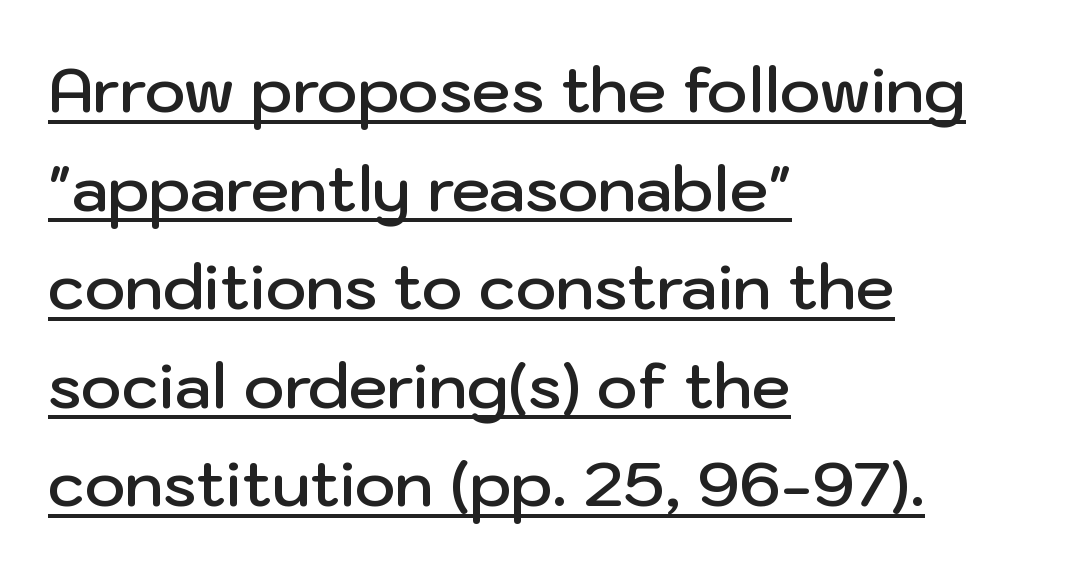
Q: Is the text bold? A: Semi-bold.
Q: Is the text italic (slanted)? A: No, it is upright.
Q: Is the typeface a serif or a sans-serif typeface? A: Sans-serif.
Q: Is the text underlined? A: Yes.
Q: How is the paragraph aligned? A: Left-aligned.
Q: Is the spacing between letters normal or unusually wide? A: Normal.
Q: Is the spacing between lines tight, normal or loose? A: Normal.
Q: Width (condensed, normal, or wide)? A: Normal.
Q: Stroke contrast? A: Low.
Q: x-height? A: Medium.
Q: Monospaced? A: No.
